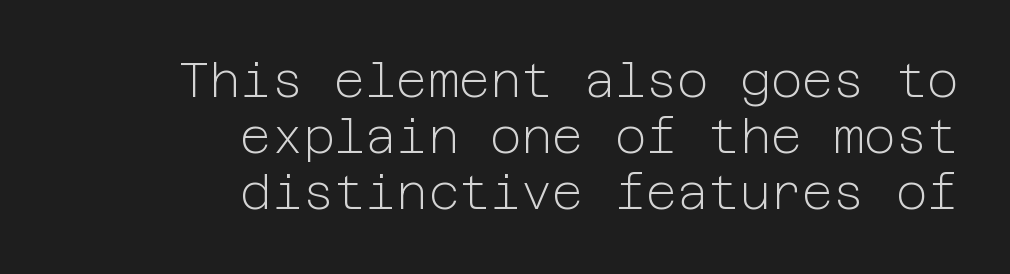
Spacing between characters is what you'd get straight out of the box. Every character sits straight up, as roman type does. The type family on display is of the sans-serif kind. A flush-right, rag-left setting is used for this passage.
